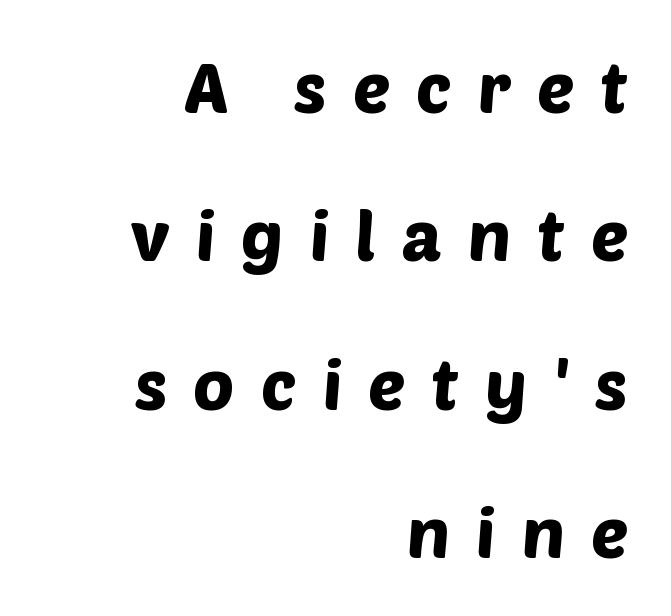
Q: Is the typeface a serif or a sans-serif typeface? A: Sans-serif.
Q: Is the text underlined? A: No.
Q: How is the paragraph aligned? A: Right-aligned.
Q: Is the spacing between letters normal or unusually wide? A: Unusually wide.
Q: Is the spacing between lines tight, normal or loose? A: Loose.
Q: Width (condensed, normal, or wide)? A: Normal.
Q: Stroke contrast? A: Low.
Q: x-height? A: Large.
Q: Monospaced? A: No.
